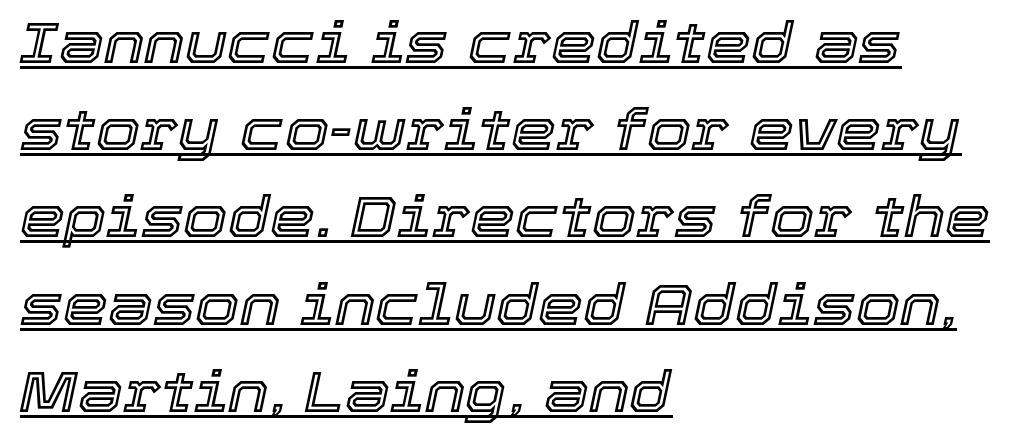
Note the varied advance widths — an 'i' is clearly narrower than an 'm'. Style check: oblique. What stands out about the letter spacing? Nothing — it is the standard amount. Somebody hit Ctrl+U on this one — the words are underlined. Layout note: lines flush left. Whoever set this chose a conventional vertical rhythm.
